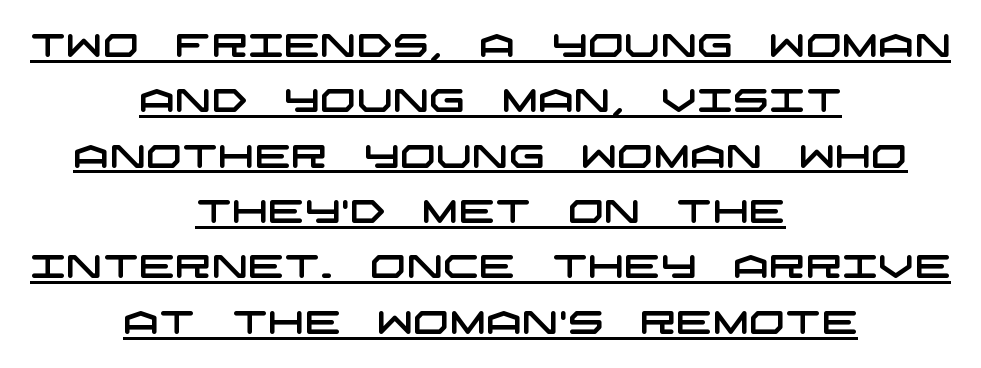
The image shows 32 px wide sans-serif type; set centered, line spacing 1.73x, normal letter spacing, underlined; low stroke contrast and a large x-height.
